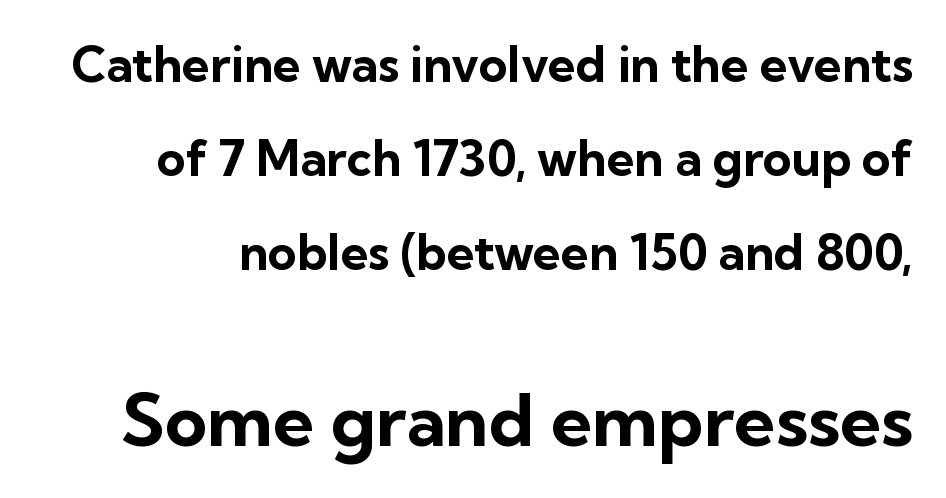
The image shows 73 px bold sans-serif type, upright; set loose line spacing (1.92x), normal letter spacing, not underlined; the second (bottom) block is 1.49x larger; low stroke contrast and a medium x-height.
